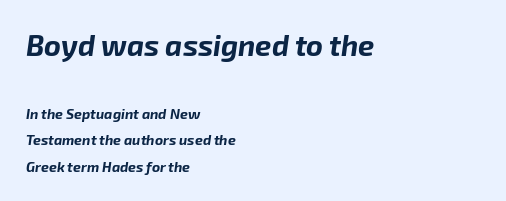
Q: Is the text bold? A: Yes.
Q: Is the text italic (slanted)? A: Yes, it leans right by about 8 degrees.
Q: Is the text underlined? A: No.
Q: How is the paragraph aligned? A: Left-aligned.
Q: Is the spacing between letters normal or unusually wide? A: Normal.
Q: Which block of text is set in a larger size, the first (top) or the second (bottom)? A: The first (top) one.
Q: Width (condensed, normal, or wide)? A: Normal.
Q: Stroke contrast? A: Low.
Q: x-height? A: Medium.
Q: Monospaced? A: No.
